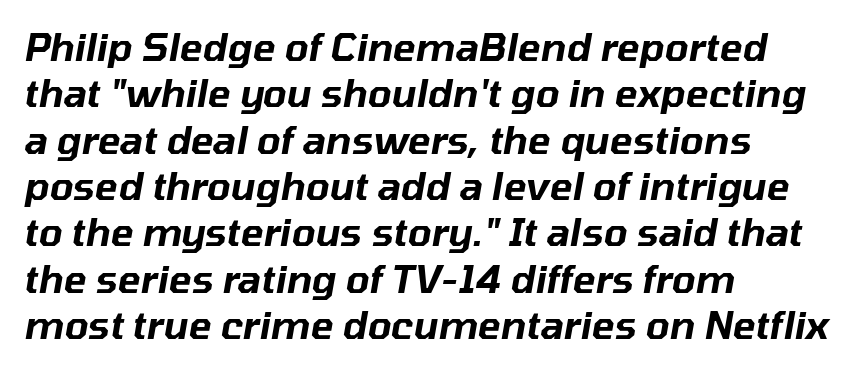
Q: Is the text italic (slanted)? A: Yes, it leans right by about 10 degrees.
Q: Is the text underlined? A: No.
Q: How is the paragraph aligned? A: Left-aligned.
Q: Is the spacing between letters normal or unusually wide? A: Normal.
Q: Width (condensed, normal, or wide)? A: Normal.
Q: Stroke contrast? A: Low.
Q: x-height? A: Medium.
Q: Monospaced? A: No.
